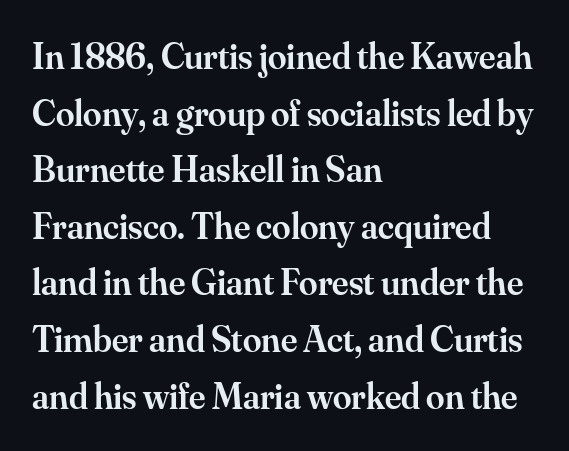
Q: Is the text bold? A: Semi-bold.
Q: Is the text italic (slanted)? A: No, it is upright.
Q: Is the typeface a serif or a sans-serif typeface? A: Serif.
Q: Is the text underlined? A: No.
Q: How is the paragraph aligned? A: Left-aligned.
Q: Is the spacing between letters normal or unusually wide? A: Normal.
Q: Is the spacing between lines tight, normal or loose? A: Normal.
Q: Width (condensed, normal, or wide)? A: Normal.
Q: Stroke contrast? A: Medium.
Q: x-height? A: Small.
Q: Monospaced? A: No.
